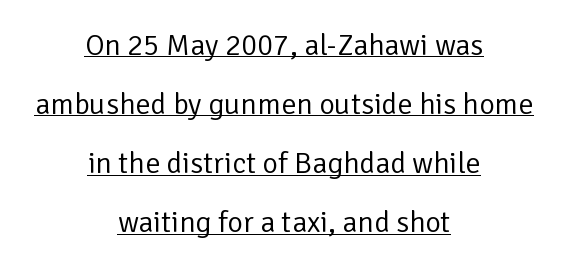
Q: Is the text bold? A: No.
Q: Is the text italic (slanted)? A: No, it is upright.
Q: Is the typeface a serif or a sans-serif typeface? A: Sans-serif.
Q: Is the text underlined? A: Yes.
Q: How is the paragraph aligned? A: Centered.
Q: Is the spacing between letters normal or unusually wide? A: Normal.
Q: Is the spacing between lines tight, normal or loose? A: Loose.
Q: Width (condensed, normal, or wide)? A: Normal.
Q: Stroke contrast? A: Low.
Q: x-height? A: Medium.
Q: Monospaced? A: No.
